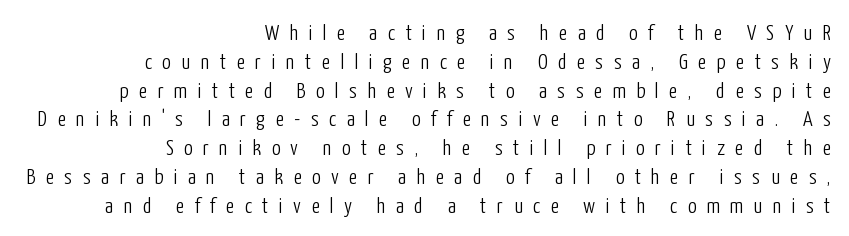
The image shows 22 px text type, upright; set right-aligned, normal line spacing (1.31x), unusually wide letter spacing (+0.47 em), not underlined.
